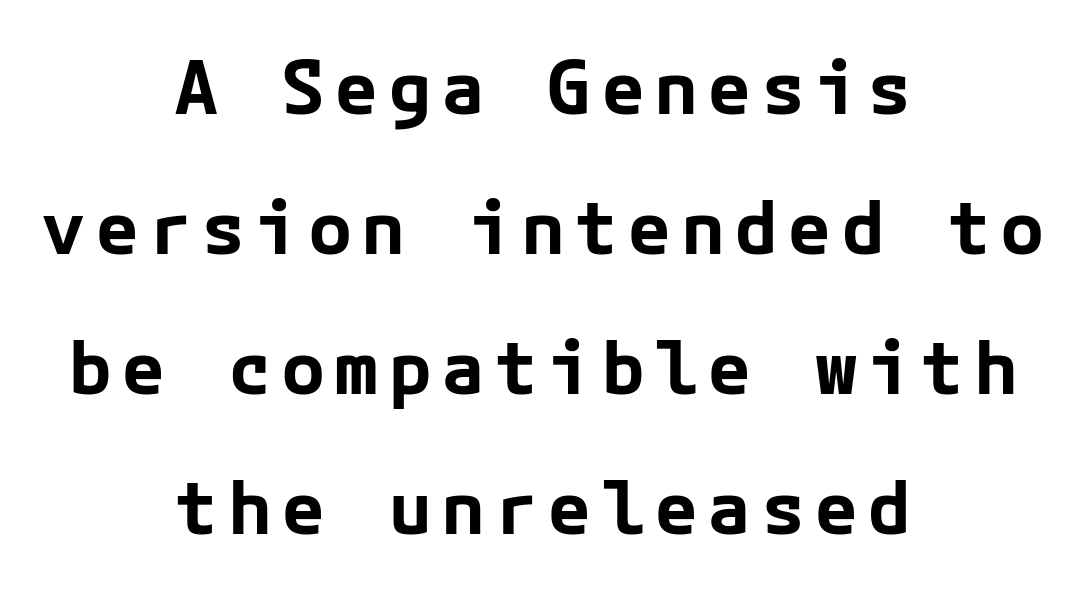
Q: Is the text bold? A: Yes.
Q: Is the text italic (slanted)? A: No, it is upright.
Q: Is the typeface a serif or a sans-serif typeface? A: Sans-serif.
Q: Is the text underlined? A: No.
Q: How is the paragraph aligned? A: Centered.
Q: Width (condensed, normal, or wide)? A: Normal.
Q: Stroke contrast? A: Low.
Q: x-height? A: Medium.
